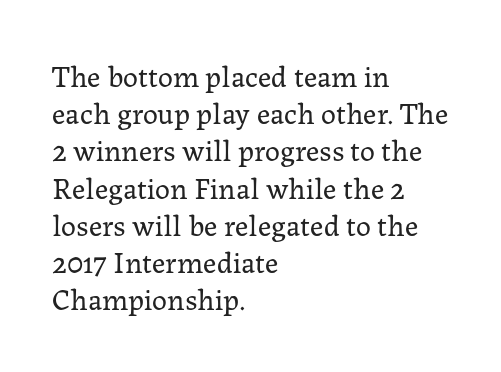
{"serif": "yes", "italic": "no", "bold": "no", "weight": "regular", "width": "normal", "stroke_contrast": "low", "x_height": "medium", "monospaced": "no", "underline": "no", "align": "left", "line_spacing_ratio": 1.24, "letter_spacing": "normal", "letter_spacing_em": 0.0, "glyph_px": 30}
